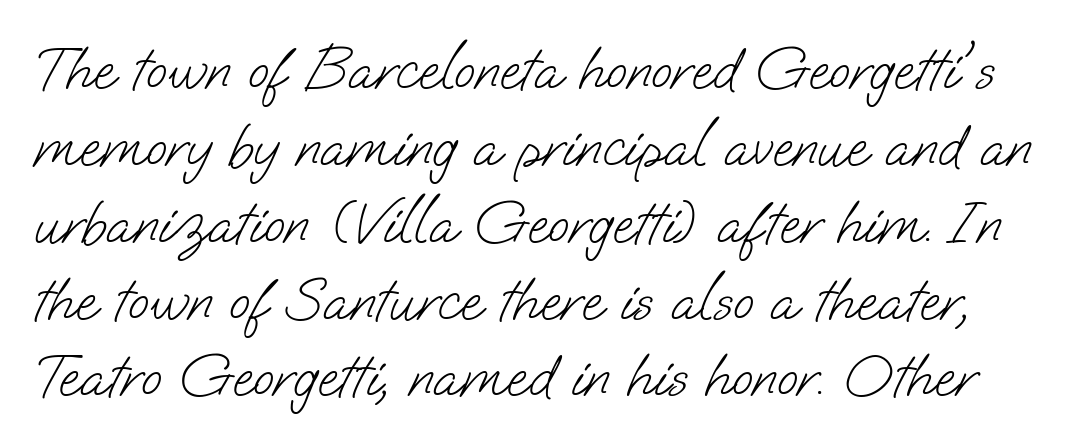
Q: Is the text bold? A: No.
Q: Is the typeface a serif or a sans-serif typeface? A: Sans-serif.
Q: Is the text underlined? A: No.
Q: Is the spacing between letters normal or unusually wide? A: Normal.
Q: Is the spacing between lines tight, normal or loose? A: Normal.
Q: Width (condensed, normal, or wide)? A: Normal.
Q: Stroke contrast? A: Low.
Q: x-height? A: Small.
Q: Monospaced? A: No.
